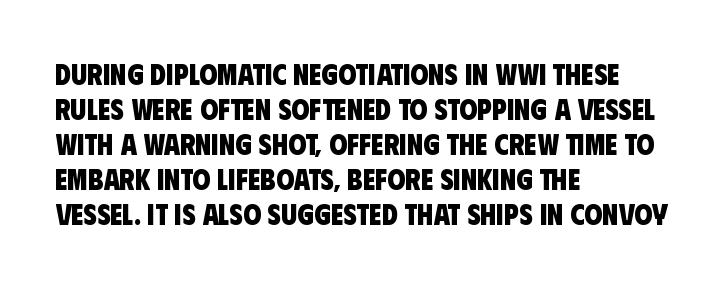
The typesetter chose a ragged-right arrangement here. A typesetter would call this zero additional tracking. Nobody drew a line under any word here. Nope, no serifs anywhere on these letters. You could not count columns in this text — the font is proportionally spaced.
